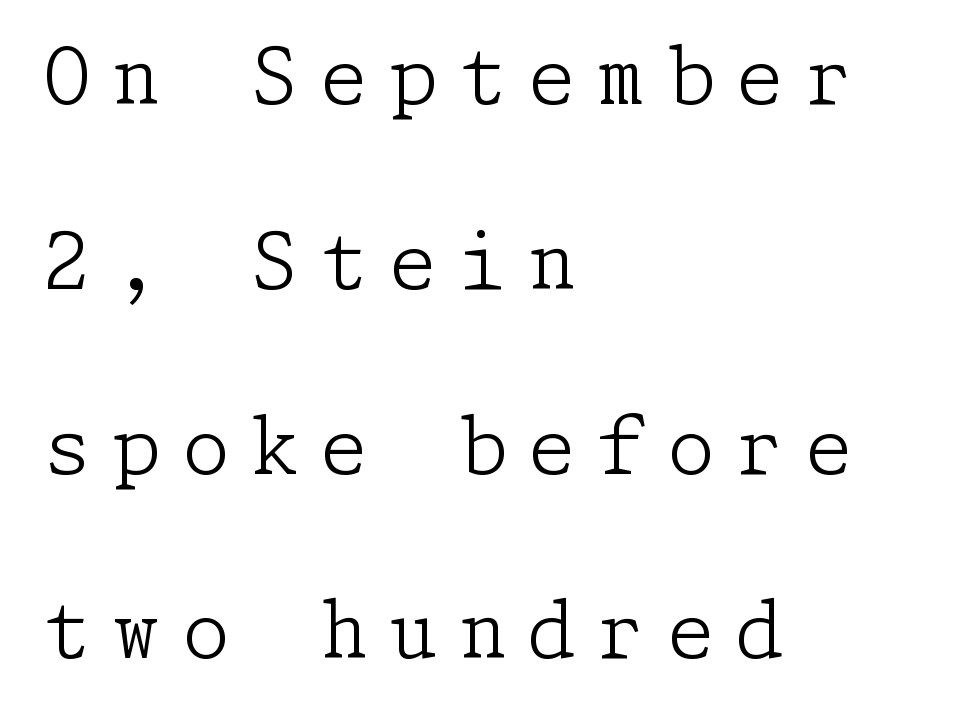
{"serif": "yes", "italic": "no", "bold": "no", "weight": "light", "width": "normal", "stroke_contrast": "low", "x_height": "medium", "underline": "no", "align": "left", "line_spacing": "loose", "line_spacing_ratio": 2.4, "letter_spacing": "wide", "letter_spacing_em": 0.28, "glyph_px": 77}
